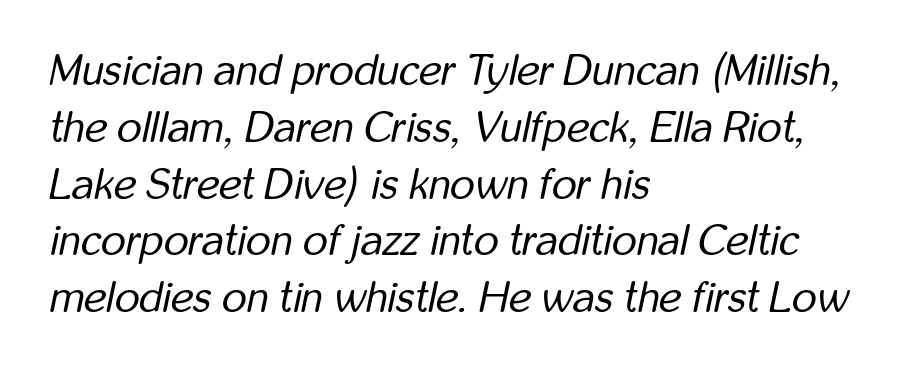
Q: Is the text bold? A: No.
Q: Is the text italic (slanted)? A: Yes, it leans right by about 12 degrees.
Q: Is the text underlined? A: No.
Q: How is the paragraph aligned? A: Left-aligned.
Q: Is the spacing between letters normal or unusually wide? A: Normal.
Q: Is the spacing between lines tight, normal or loose? A: Normal.
Q: Width (condensed, normal, or wide)? A: Condensed.
Q: Stroke contrast? A: Low.
Q: x-height? A: Medium.
Q: Monospaced? A: No.
